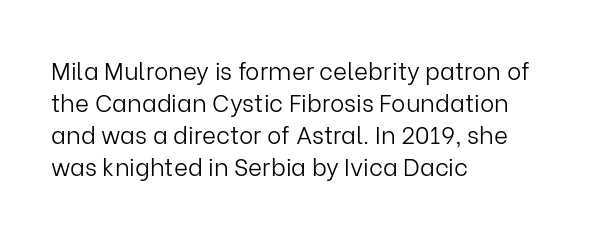
{"italic": "no", "bold": "no", "underline": "no", "align": "left", "line_spacing": "normal", "line_spacing_ratio": 1.34, "letter_spacing": "normal", "letter_spacing_em": 0.0, "glyph_px": 24}
